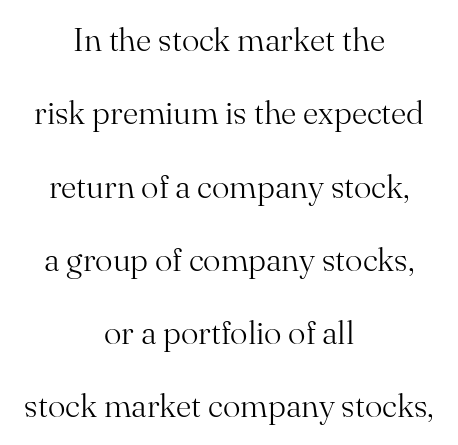
Q: Is the text bold? A: No.
Q: Is the text italic (slanted)? A: No, it is upright.
Q: Is the typeface a serif or a sans-serif typeface? A: Serif.
Q: Is the text underlined? A: No.
Q: How is the paragraph aligned? A: Centered.
Q: Is the spacing between letters normal or unusually wide? A: Normal.
Q: Is the spacing between lines tight, normal or loose? A: Loose.
Q: Width (condensed, normal, or wide)? A: Normal.
Q: Stroke contrast? A: Medium.
Q: x-height? A: Small.
Q: Monospaced? A: No.
